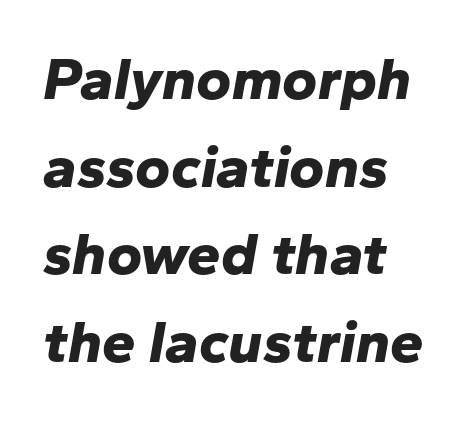
{"italic": "yes", "lean": "right", "slant_degrees": 10, "bold": "yes", "weight": "bold", "width": "normal", "stroke_contrast": "low", "x_height": "medium", "monospaced": "no", "underline": "no", "line_spacing": "normal", "line_spacing_ratio": 1.46, "letter_spacing": "normal", "letter_spacing_em": 0.0, "glyph_px": 60}
